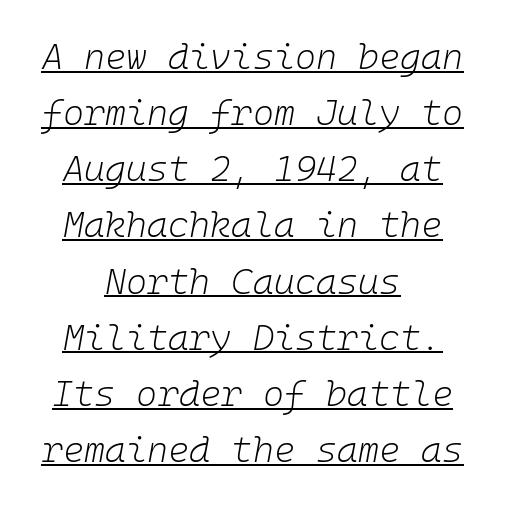
{"italic": "yes", "lean": "right", "slant_degrees": 10, "bold": "no", "weight": "light", "width": "normal", "stroke_contrast": "low", "x_height": "medium", "monospaced": "yes", "underline": "yes", "align": "center", "line_spacing": "normal", "line_spacing_ratio": 1.56, "letter_spacing": "normal", "letter_spacing_em": 0.0, "glyph_px": 36}
